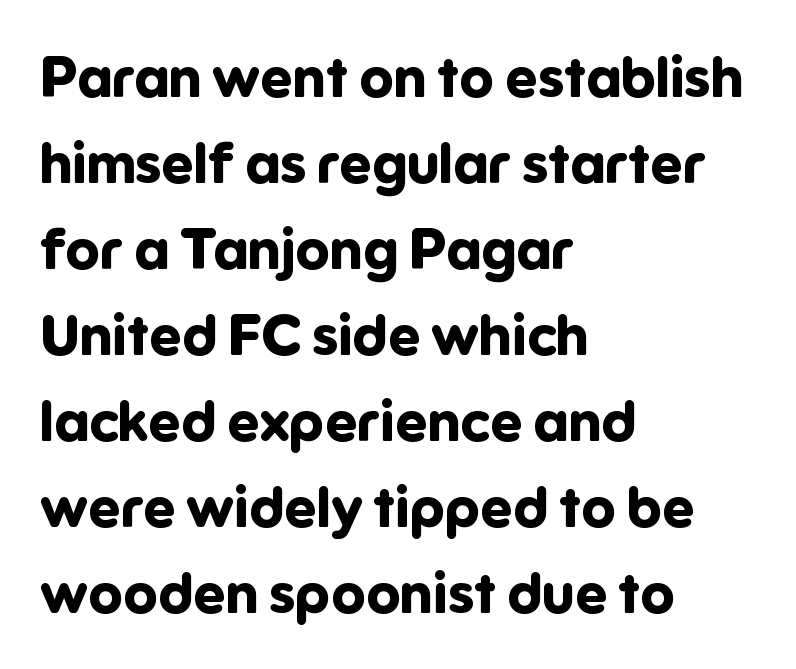
{"serif": "no", "italic": "no", "bold": "yes", "weight": "bold", "width": "normal", "stroke_contrast": "low", "x_height": "medium", "monospaced": "no", "underline": "no", "align": "left", "line_spacing": "normal", "line_spacing_ratio": 1.51, "letter_spacing": "normal", "letter_spacing_em": 0.0, "glyph_px": 57}
